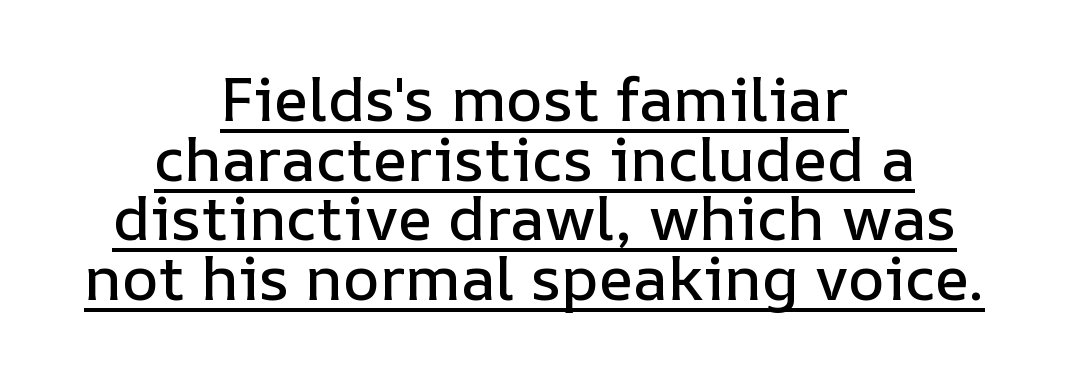
The image shows 62 px text type, upright; set centered, tight line spacing (0.96x), normal letter spacing, underlined; low stroke contrast and a medium x-height.
